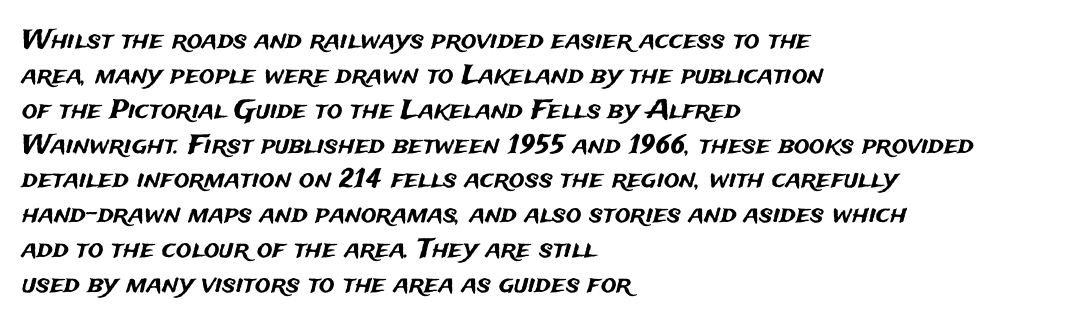
Anything drawn beneath the words? Only blank space. Vertical spacing — default. Short note: letters normally spaced. Leftover space on each line is placed entirely after the last word.
